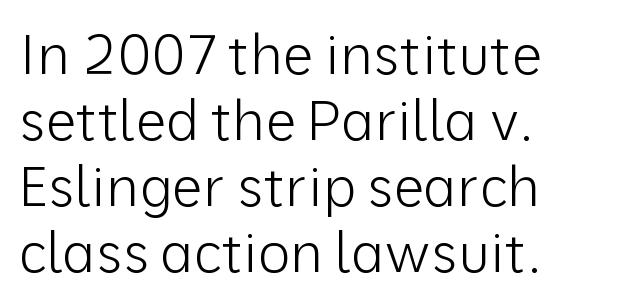
Posture: vertical. The strokes are not fattened; the text isn't bold. If you drew a ruler down the left edge, every line would touch it. Look at the bottom of the vertical strokes: they stop flat, with no serifs. Tracking here is standard; glyphs follow each other at the usual distance. Just letters on the line, the space beneath them empty.
